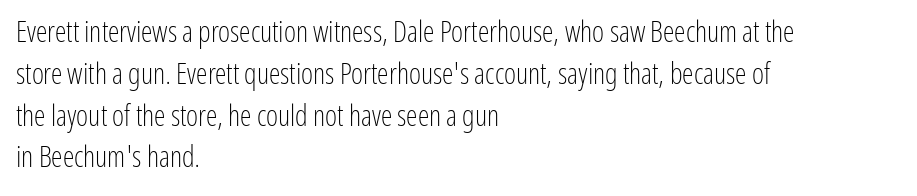
The image shows 29 px light, condensed sans-serif type, upright; set left-aligned, normal line spacing (1.44x), normal letter spacing, not underlined; low stroke contrast and a medium x-height.
